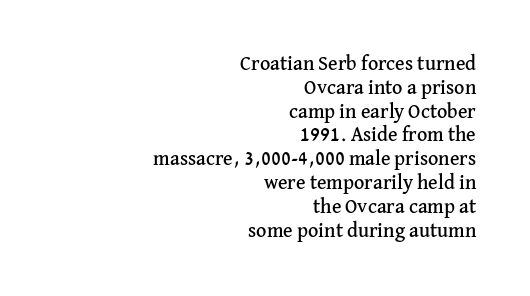
Q: Is the text italic (slanted)? A: No, it is upright.
Q: Is the text underlined? A: No.
Q: How is the paragraph aligned? A: Right-aligned.
Q: Is the spacing between letters normal or unusually wide? A: Normal.
